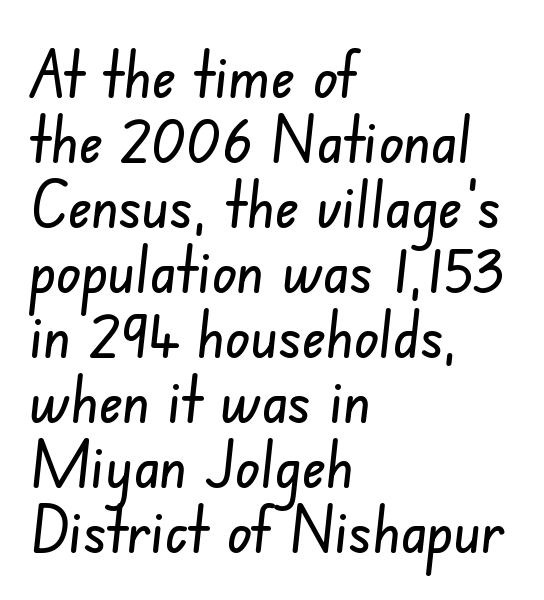
Letter spacing: default. You could not count columns in this text — the font is proportionally spaced. Where is the straight margin? On the left. Any mark beneath the type? The region is blank.
